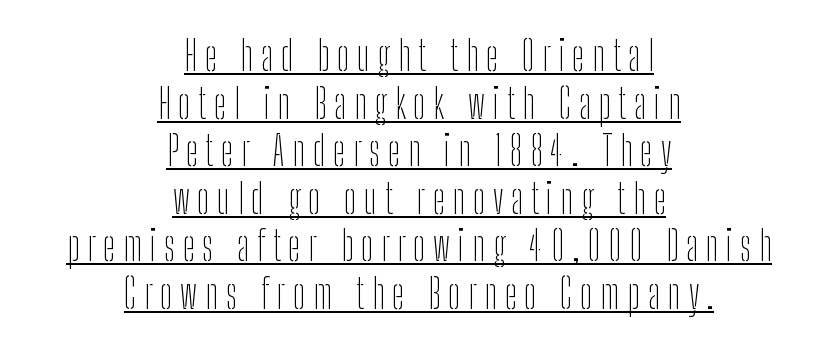
The letters advance in unequal steps, a hallmark of proportional type. Nope, no serifs anywhere on these letters. No extra ink here — the face is not bold. A centered setting, common on invitations and titles, is used for this passage.
